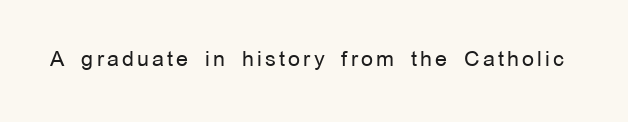
{"italic": "no", "bold": "no", "underline": "no", "glyph_px": 21}
